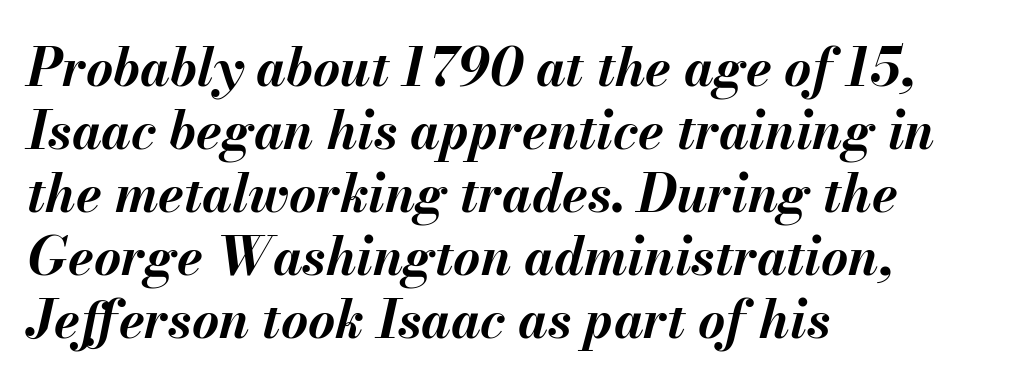
Q: Is the text bold? A: Yes.
Q: Is the text italic (slanted)? A: Yes, it leans right by about 13 degrees.
Q: Is the text underlined? A: No.
Q: How is the paragraph aligned? A: Left-aligned.
Q: Is the spacing between letters normal or unusually wide? A: Normal.
Q: Width (condensed, normal, or wide)? A: Normal.
Q: Stroke contrast? A: Medium.
Q: x-height? A: Small.
Q: Monospaced? A: No.
